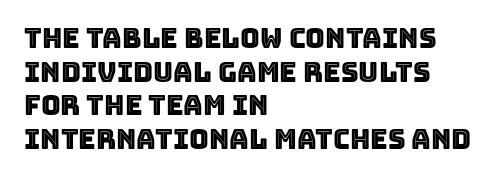
{"italic": "no", "underline": "no", "align": "left", "line_spacing": "normal", "line_spacing_ratio": 1.25, "letter_spacing": "normal", "letter_spacing_em": 0.0, "glyph_px": 27}
